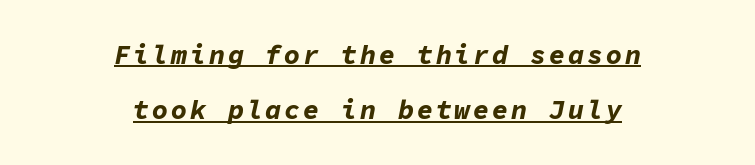
Underlining? Definitely there. Slant detected: the letters are inclined. Horizontally, the lines are justified to the midpoint only. Notice how thick the strokes are: this is what a full bold looks like.
